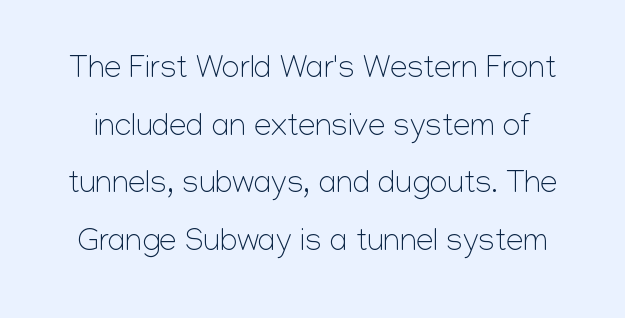
{"serif": "no", "italic": "no", "bold": "no", "weight": "light", "width": "normal", "stroke_contrast": "low", "x_height": "medium", "monospaced": "no", "underline": "no", "line_spacing_ratio": 1.86, "letter_spacing": "normal", "letter_spacing_em": 0.0, "glyph_px": 31}
